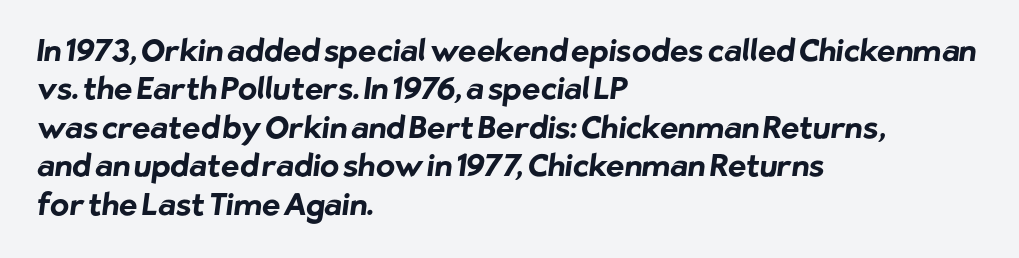
Q: Is the text bold? A: Yes.
Q: Is the typeface a serif or a sans-serif typeface? A: Sans-serif.
Q: Is the text underlined? A: No.
Q: How is the paragraph aligned? A: Left-aligned.
Q: Is the spacing between letters normal or unusually wide? A: Normal.
Q: Width (condensed, normal, or wide)? A: Normal.
Q: Stroke contrast? A: Low.
Q: x-height? A: Medium.
Q: Monospaced? A: No.
